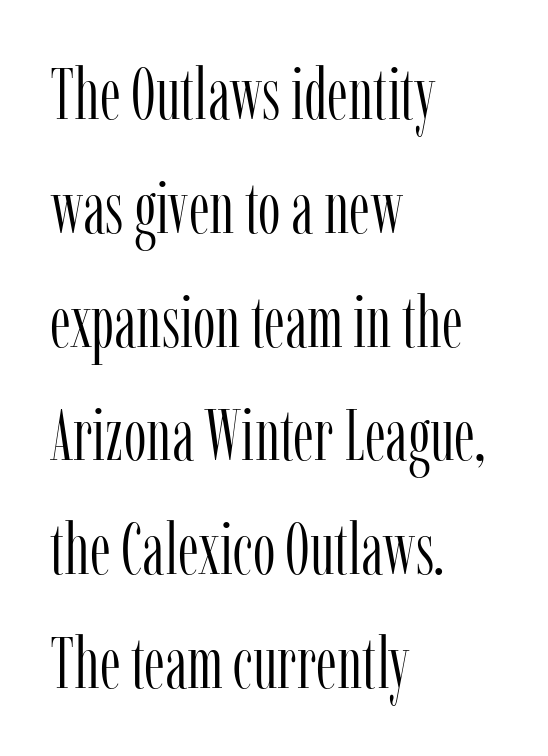
Vertical strokes here are truly vertical. If you measured baseline to baseline, you'd find a middling distance. Little horizontal feet cap the strokes, marking this as serif type. The passage shown is typed in a proportional face where columns would drift. The compositor pushed each line to the left boundary.
